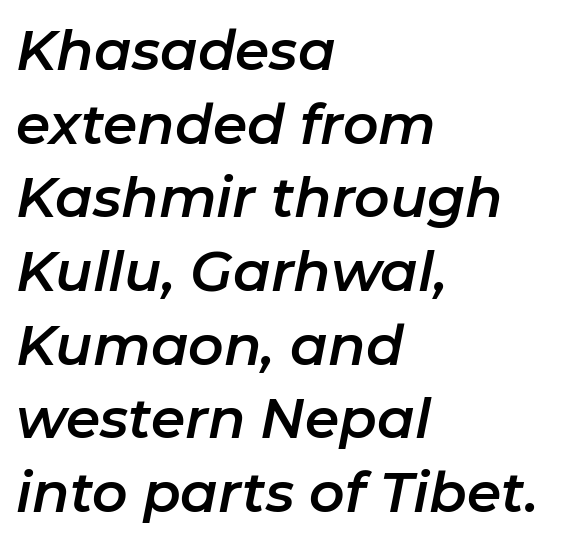
The image shows 55 px text type, italic (leaning right); set left-aligned, normal line spacing (1.34x), normal letter spacing, not underlined; low stroke contrast and a medium x-height.
